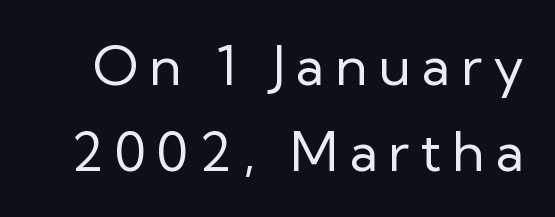
The face used here is a sans, in the tradition of grotesques and geometrics. This reads as an unemphasized weight, regular at the heaviest. Think of a printed novel: that variable character pitch is what you see here. Students, observe: this is what conventionally led text looks like.
